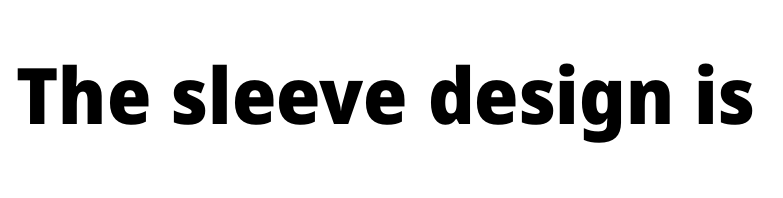
A sans-serif font was chosen for this passage. This rendering leaves character spacing at its baseline value. The lettering stays uniformly vertical, giving the passage a roman look. Is this a fixed-width face? No — the glyphs have proportional, varying widths. Check under the words: just untouched page. Summary of weight: heavy, a full bold.
